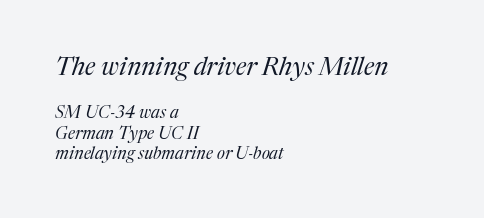
The letters in the upper block stand taller than those in the block below. Just letters on the line, the space beneath them empty. Compared with a centered layout, this one pins lines to the left instead. The font's italic variant was chosen for this text. How are the letters spaced? Ordinarily, with no added tracking. No extra ink here — the face is not bold.
